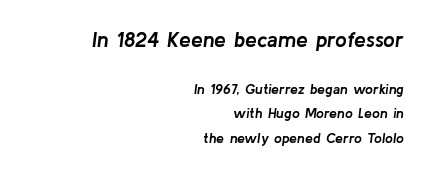
Q: Is the text bold? A: Yes.
Q: Is the text italic (slanted)? A: Yes, it leans right by about 8 degrees.
Q: Is the text underlined? A: No.
Q: How is the paragraph aligned? A: Right-aligned.
Q: Is the spacing between letters normal or unusually wide? A: Normal.
Q: Which block of text is set in a larger size, the first (top) or the second (bottom)? A: The first (top) one.
